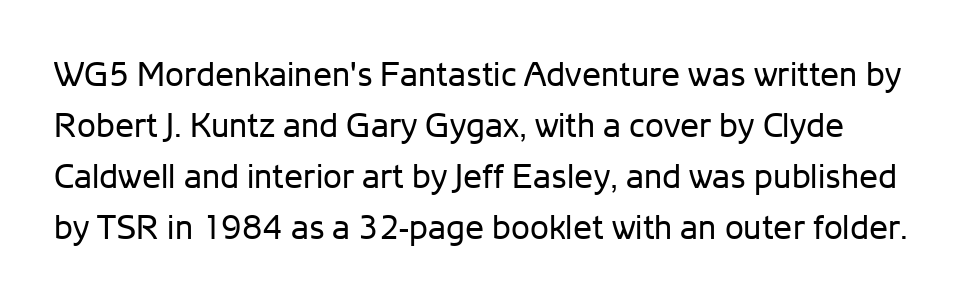
{"serif": "no", "italic": "no", "bold": "no", "weight": "regular", "width": "normal", "stroke_contrast": "low", "x_height": "medium", "monospaced": "no", "underline": "no", "line_spacing": "normal", "line_spacing_ratio": 1.5, "letter_spacing": "normal", "letter_spacing_em": 0.0, "glyph_px": 34}
